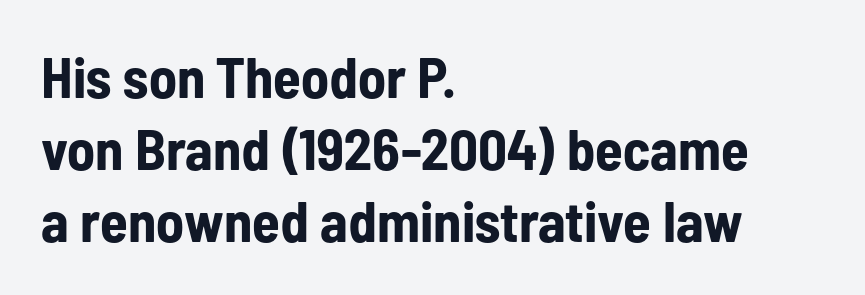
The image shows 57 px bold, condensed sans-serif type, upright; set left-aligned, normal line spacing (1.26x), normal letter spacing, not underlined; low stroke contrast and a medium x-height.
